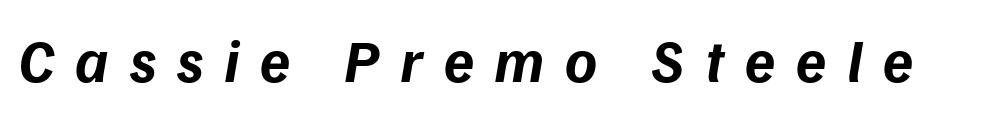
The whole block is typeset with a tilt. The passage shown has open, widely tracked lettering throughout. Each row of text sits above clean, open space. The face used here has the dense, thick strokes of a bold.
